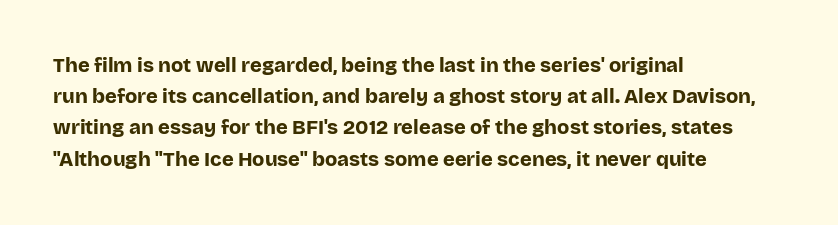
The image shows 20 px bold type, upright; set left-aligned, normal line spacing (1.56x), normal letter spacing, not underlined.
